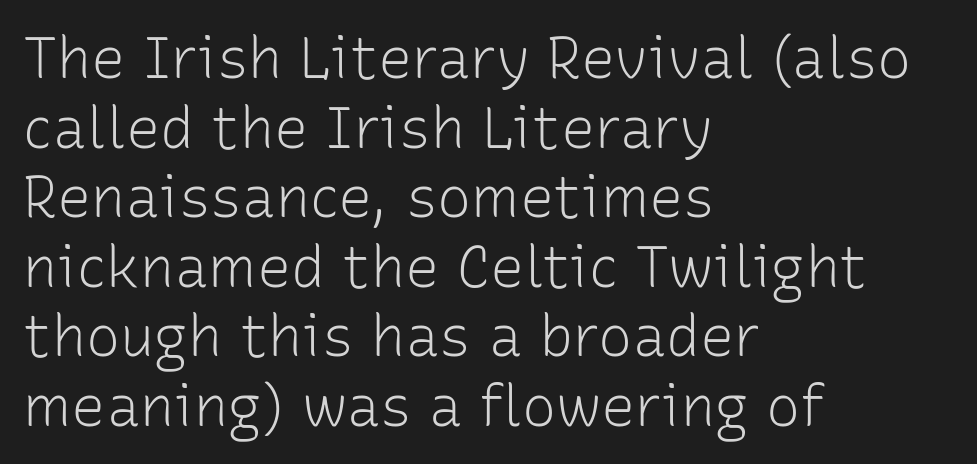
Q: Is the text bold? A: No.
Q: Is the text italic (slanted)? A: No, it is upright.
Q: Is the typeface a serif or a sans-serif typeface? A: Sans-serif.
Q: Is the text underlined? A: No.
Q: How is the paragraph aligned? A: Left-aligned.
Q: Is the spacing between letters normal or unusually wide? A: Normal.
Q: Width (condensed, normal, or wide)? A: Normal.
Q: Stroke contrast? A: Low.
Q: x-height? A: Medium.
Q: Monospaced? A: No.
